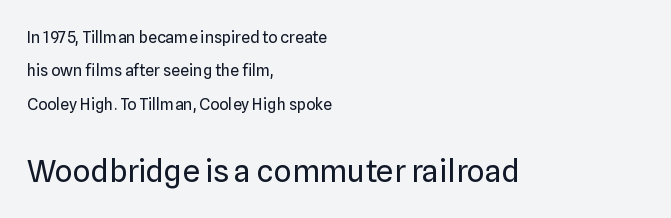
The image shows 31 px regular-weight sans-serif type, upright; set left-aligned, loose line spacing (2.09x), normal letter spacing, not underlined; the second (bottom) block is 1.94x larger; low stroke contrast and a medium x-height.
